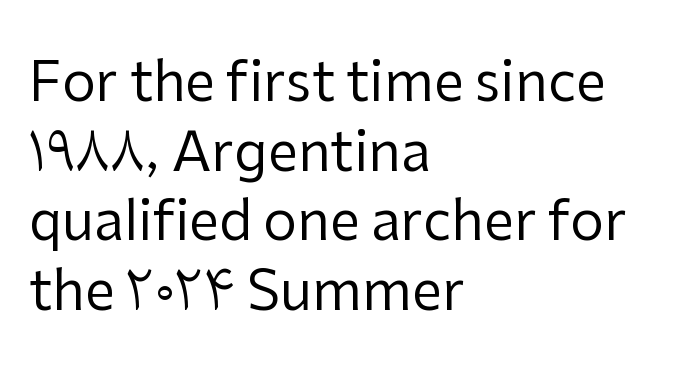
Q: Is the text bold? A: No.
Q: Is the text italic (slanted)? A: No, it is upright.
Q: Is the typeface a serif or a sans-serif typeface? A: Sans-serif.
Q: Is the text underlined? A: No.
Q: How is the paragraph aligned? A: Left-aligned.
Q: Is the spacing between letters normal or unusually wide? A: Normal.
Q: Is the spacing between lines tight, normal or loose? A: Normal.
Q: Width (condensed, normal, or wide)? A: Normal.
Q: Stroke contrast? A: Low.
Q: x-height? A: Medium.
Q: Monospaced? A: No.
